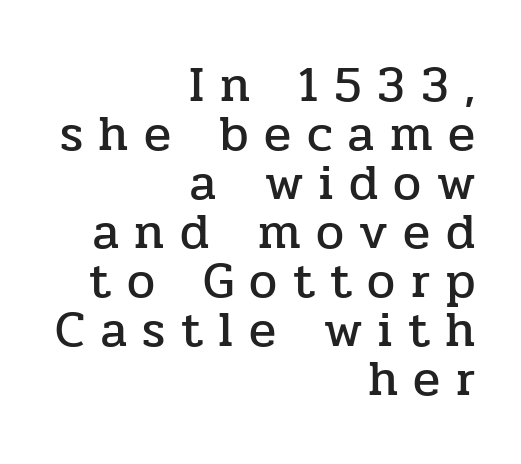
{"serif": "yes", "italic": "no", "width": "normal", "stroke_contrast": "low", "x_height": "medium", "monospaced": "no", "underline": "no", "align": "right", "line_spacing": "tight", "line_spacing_ratio": 0.98, "letter_spacing": "wide", "letter_spacing_em": 0.31, "glyph_px": 50}
